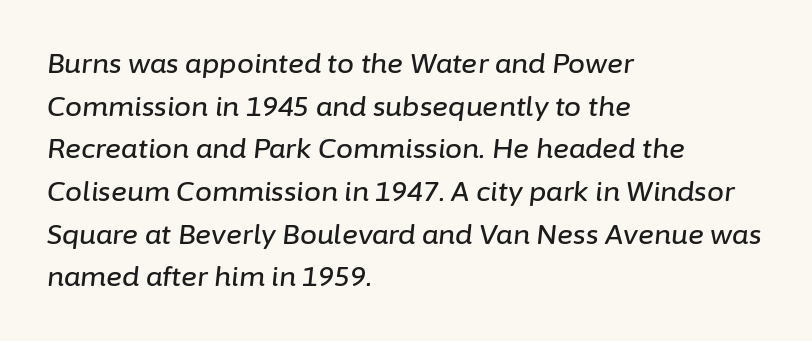
A typesetter would mark this as italic. Baseline-to-baseline distance is the conventional proportion of letter height. Descender tails drop into unmarked territory. The horizontal fit of the characters is conventional and even. The setting favours the left margin, as ordinary paragraphs usually do.
